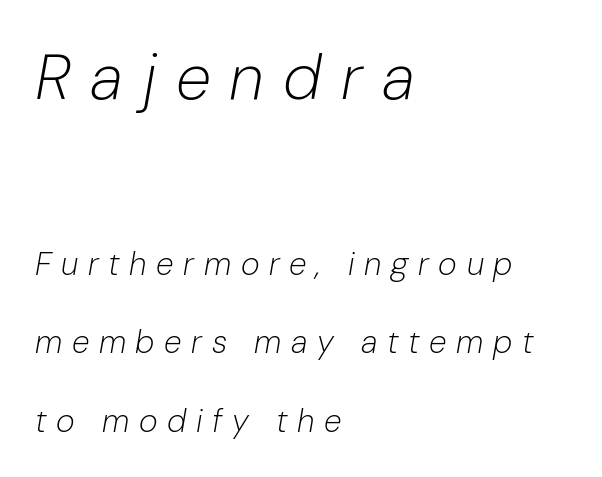
The image shows 64 px light type, italic (leaning right); set left-aligned, loose line spacing (2.45x), unusually wide letter spacing (+0.3 em), not underlined; the first (top) block is 2.0x larger; low stroke contrast and a medium x-height.
